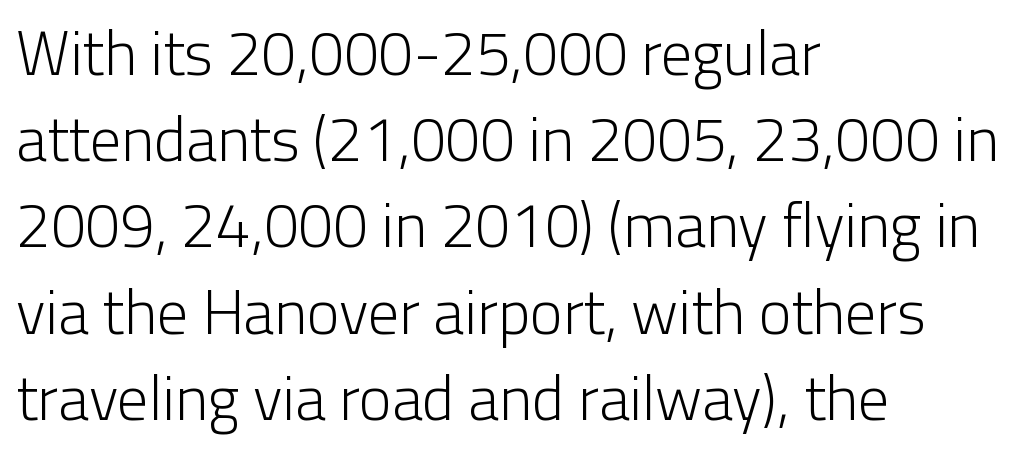
{"serif": "no", "italic": "no", "bold": "no", "weight": "light", "width": "normal", "stroke_contrast": "low", "x_height": "medium", "monospaced": "no", "underline": "no", "align": "left", "line_spacing": "normal", "line_spacing_ratio": 1.39, "letter_spacing": "normal", "letter_spacing_em": 0.0, "glyph_px": 62}
